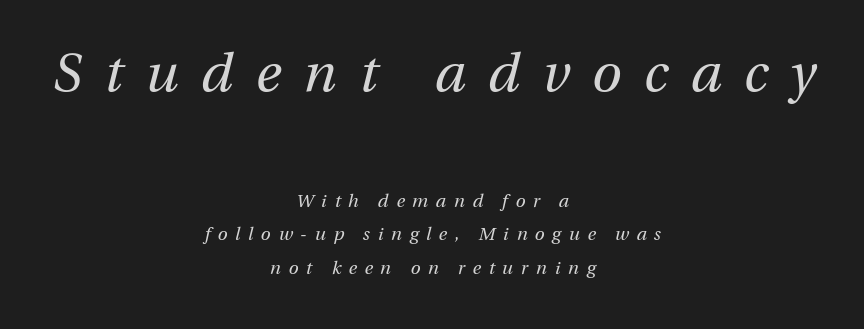
The image shows 54 px regular-weight type, italic (leaning right); set centered, line spacing 1.85x, unusually wide letter spacing (+0.42 em), not underlined; the first (top) block is 3.0x larger; medium stroke contrast and a medium x-height.
